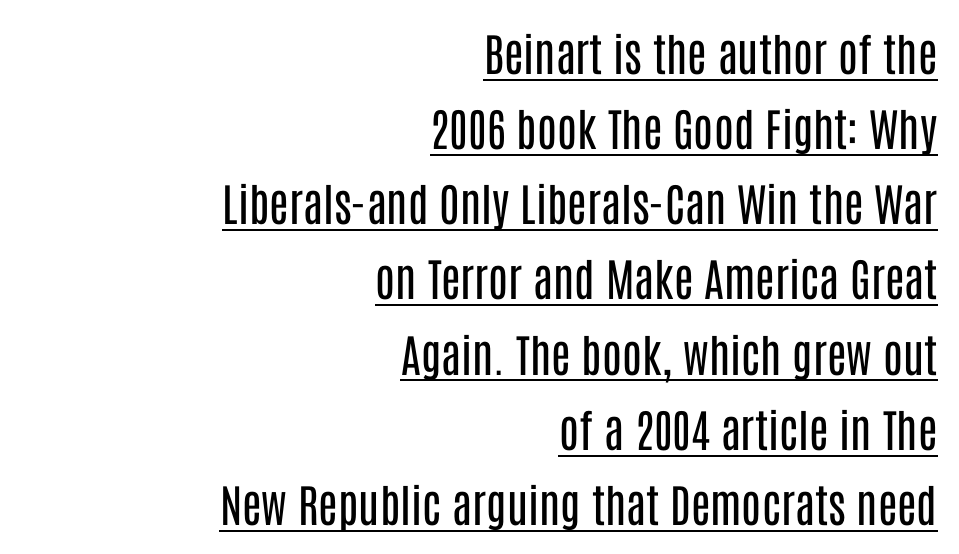
Q: Is the text bold? A: No.
Q: Is the text italic (slanted)? A: No, it is upright.
Q: Is the typeface a serif or a sans-serif typeface? A: Sans-serif.
Q: Is the text underlined? A: Yes.
Q: How is the paragraph aligned? A: Right-aligned.
Q: Is the spacing between letters normal or unusually wide? A: Normal.
Q: Is the spacing between lines tight, normal or loose? A: Normal.
Q: Width (condensed, normal, or wide)? A: Condensed.
Q: Stroke contrast? A: Low.
Q: x-height? A: Large.
Q: Monospaced? A: No.
